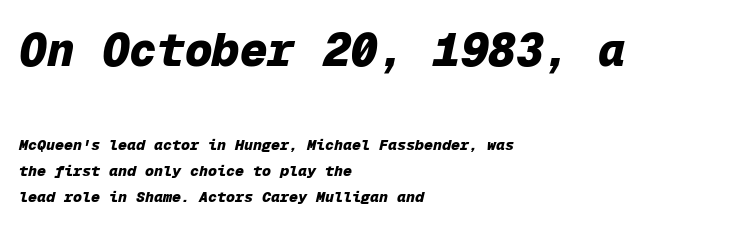
{"italic": "yes", "lean": "right", "slant_degrees": 12, "bold": "yes", "weight": "heavy", "width": "normal", "stroke_contrast": "low", "x_height": "medium", "monospaced": "yes", "underline": "no", "align": "left", "line_spacing_ratio": 1.71, "letter_spacing": "normal", "letter_spacing_em": 0.0, "larger_block": "first", "size_ratio": 3.07, "glyph_px": 46}
